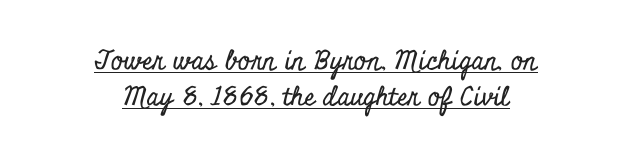
Q: Is the text italic (slanted)? A: Yes.
Q: Is the text underlined? A: Yes.
Q: How is the paragraph aligned? A: Centered.
Q: Is the spacing between letters normal or unusually wide? A: Normal.
Q: Is the spacing between lines tight, normal or loose? A: Normal.
